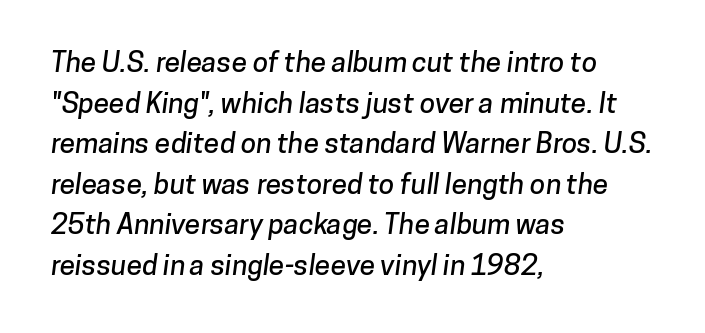
Students, note that the glyphs here touch the page at normal intervals. Nobody drew a line under any word here. The letters advance in unequal steps, a hallmark of proportional type. How would I describe the line gaps? Plain and ordinary. Layout note: lines flush left. Look at the bottom of the vertical strokes: they stop flat, with no serifs.
